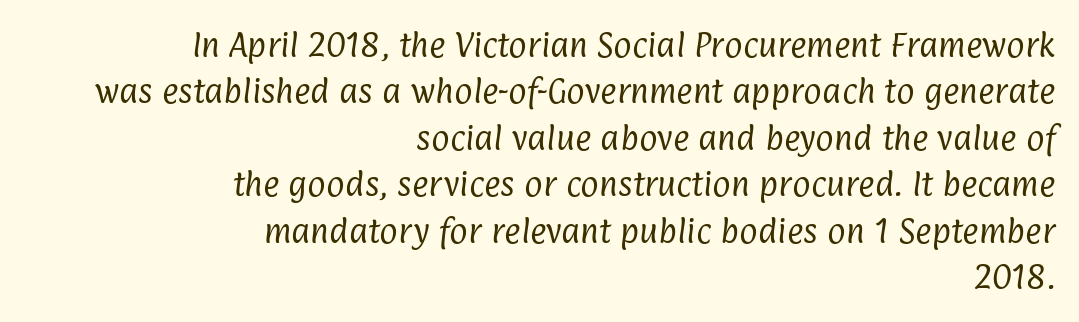
{"serif": "no", "bold": "no", "weight": "regular", "width": "condensed", "stroke_contrast": "low", "x_height": "medium", "monospaced": "no", "underline": "no", "align": "right", "line_spacing": "normal", "line_spacing_ratio": 1.66, "letter_spacing": "normal", "letter_spacing_em": 0.0, "glyph_px": 28}
